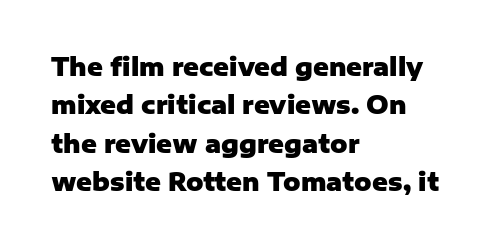
Check the space under the baseline: it is left empty. A classic flush-left, rag-right setting is used for this passage. These lines sit exactly where default settings would place them. Students, note that the glyphs here touch the page at normal intervals. The type sits square on the baseline with zero lean.
